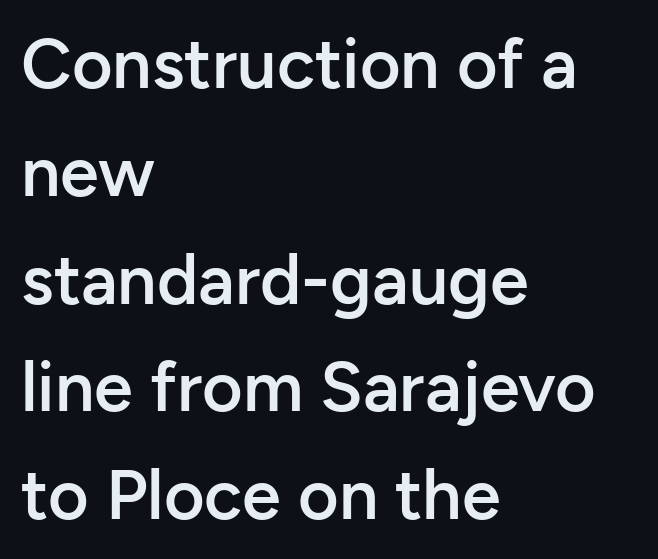
Serif or sans? Sans — the stroke terminals are bare. Stroke thickness is moderately raised; the sample reads as semibold. If you drew a line through each stem, it would be perfectly vertical. Descenders are the only things crossing below the line.
